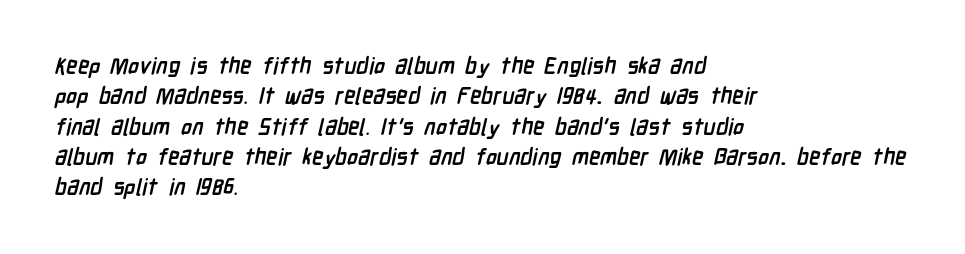
{"bold": "yes", "underline": "no", "align": "left", "line_spacing": "normal", "line_spacing_ratio": 1.32, "letter_spacing": "normal", "letter_spacing_em": 0.0, "glyph_px": 23}
